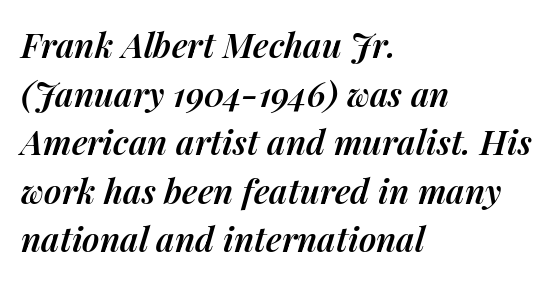
{"italic": "yes", "lean": "right", "slant_degrees": 14, "bold": "semi", "weight": "semibold", "width": "normal", "stroke_contrast": "medium", "x_height": "medium", "monospaced": "no", "underline": "no", "align": "left", "line_spacing": "normal", "line_spacing_ratio": 1.43, "letter_spacing": "normal", "letter_spacing_em": 0.0, "glyph_px": 34}
